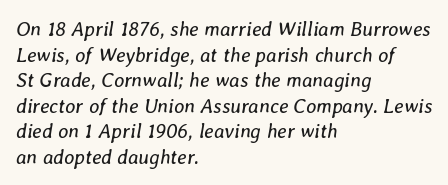
The image shows 20 px text type, italic (leaning right); set left-aligned, normal line spacing (1.28x), normal letter spacing, not underlined.
